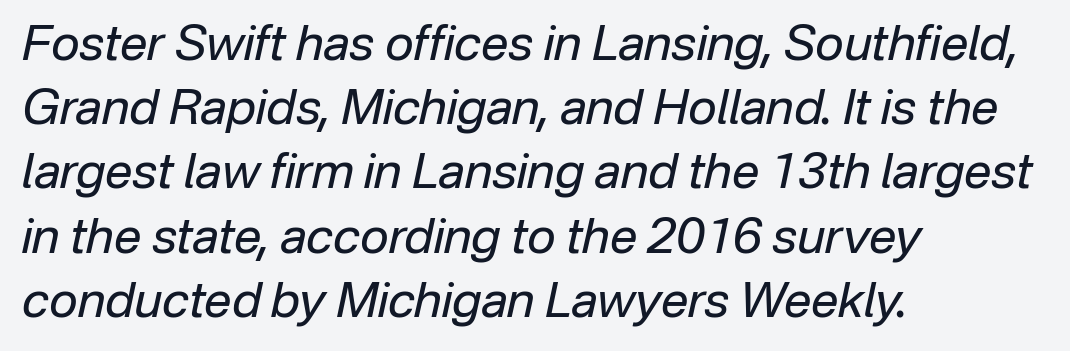
Q: Is the text bold? A: No.
Q: Is the text italic (slanted)? A: Yes, it leans right by about 12 degrees.
Q: Is the text underlined? A: No.
Q: How is the paragraph aligned? A: Left-aligned.
Q: Is the spacing between letters normal or unusually wide? A: Normal.
Q: Is the spacing between lines tight, normal or loose? A: Normal.
Q: Width (condensed, normal, or wide)? A: Normal.
Q: Stroke contrast? A: Low.
Q: x-height? A: Medium.
Q: Monospaced? A: No.
